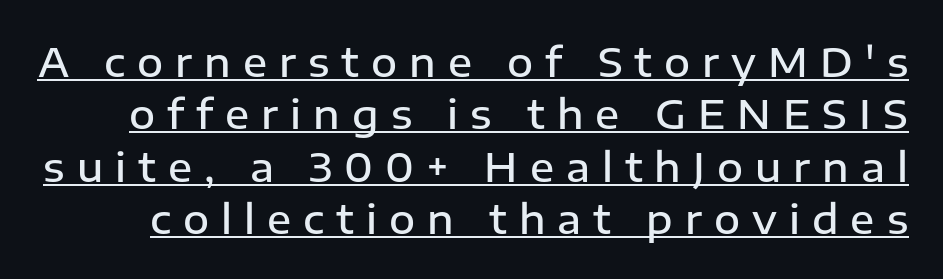
The image shows 40 px semibold sans-serif type, upright; set normal line spacing (1.31x), unusually wide letter spacing (+0.3 em), underlined; low stroke contrast and a medium x-height.
